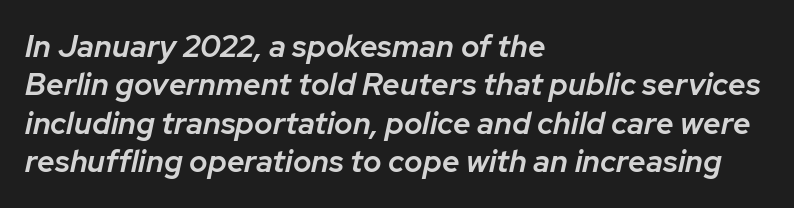
{"italic": "yes", "lean": "right", "slant_degrees": 12, "bold": "semi", "weight": "semibold", "width": "normal", "stroke_contrast": "low", "x_height": "medium", "monospaced": "no", "underline": "no", "align": "left", "line_spacing_ratio": 1.24, "letter_spacing": "normal", "letter_spacing_em": 0.0, "glyph_px": 31}
